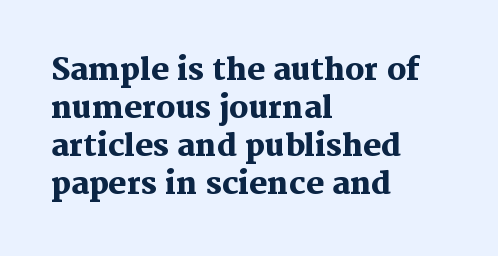
The typeface chosen for these lines features serifs. Each letter keeps its own natural width here, so spacing adapts to shape. Notice how the stems are strictly vertical — no italics here. The type is set solid horizontally, with unmodified tracking.
